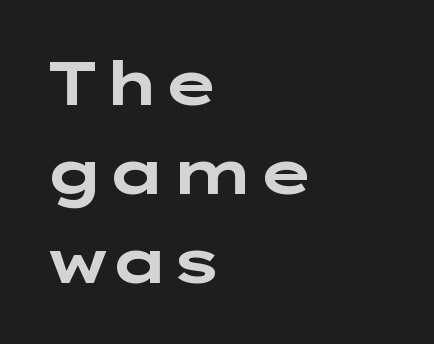
{"serif": "no", "italic": "no", "bold": "yes", "weight": "bold", "width": "wide", "stroke_contrast": "low", "x_height": "medium", "underline": "no", "align": "left", "line_spacing": "normal", "line_spacing_ratio": 1.46, "letter_spacing": "normal", "letter_spacing_em": 0.0, "glyph_px": 61}
